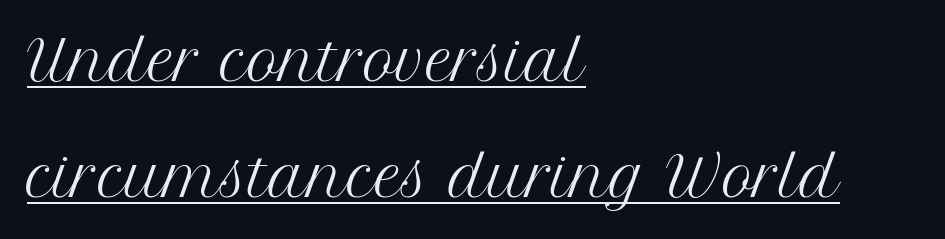
Spacing verdict: proportional, widths tailored to each character. Tracking here is standard; glyphs follow each other at the usual distance. The letterforms sit at book weight or below. These lines stand farther apart than default settings would place them.
